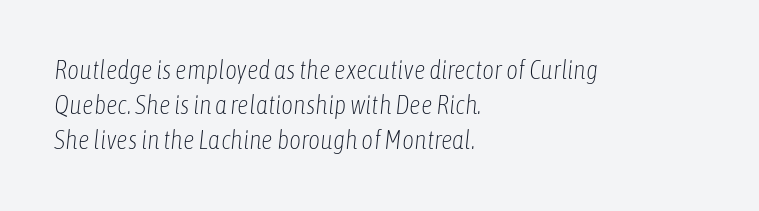
Q: Is the text bold? A: No.
Q: Is the text italic (slanted)? A: Yes, it leans right by about 6 degrees.
Q: Is the text underlined? A: No.
Q: How is the paragraph aligned? A: Left-aligned.
Q: Is the spacing between letters normal or unusually wide? A: Normal.
Q: Is the spacing between lines tight, normal or loose? A: Normal.
